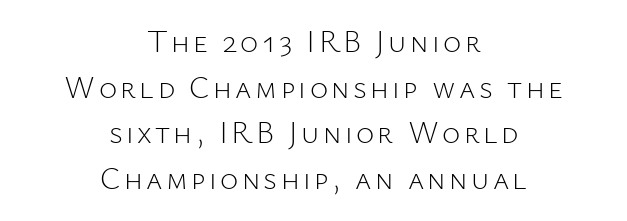
Q: Is the text bold? A: No.
Q: Is the text italic (slanted)? A: No, it is upright.
Q: Is the typeface a serif or a sans-serif typeface? A: Sans-serif.
Q: Is the text underlined? A: No.
Q: How is the paragraph aligned? A: Centered.
Q: Is the spacing between lines tight, normal or loose? A: Normal.
Q: Width (condensed, normal, or wide)? A: Normal.
Q: Stroke contrast? A: Low.
Q: x-height? A: Medium.
Q: Monospaced? A: No.
